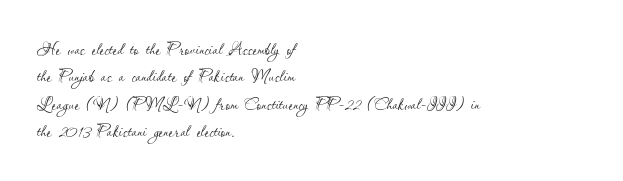
Weight: not bold — regular or lighter. Words appear dense and cohesive because spacing is normal. Horizontal alignment here is leftward, the default for most running prose. A clean baseline with only descenders dipping below it.
